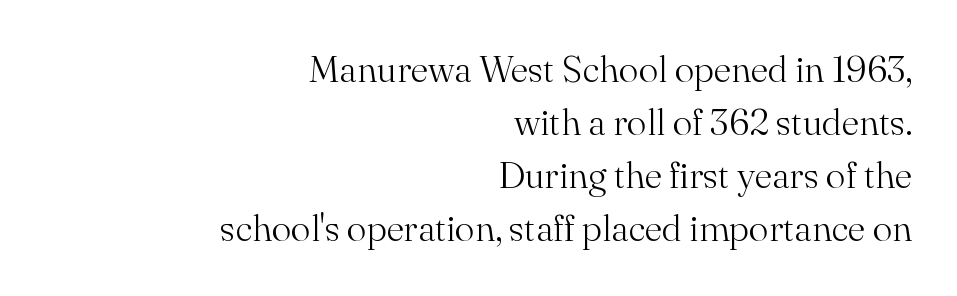
Q: Is the text bold? A: No.
Q: Is the text italic (slanted)? A: No, it is upright.
Q: Is the typeface a serif or a sans-serif typeface? A: Serif.
Q: Is the text underlined? A: No.
Q: How is the paragraph aligned? A: Right-aligned.
Q: Is the spacing between letters normal or unusually wide? A: Normal.
Q: Is the spacing between lines tight, normal or loose? A: Normal.
Q: Width (condensed, normal, or wide)? A: Normal.
Q: Stroke contrast? A: Medium.
Q: x-height? A: Small.
Q: Monospaced? A: No.
